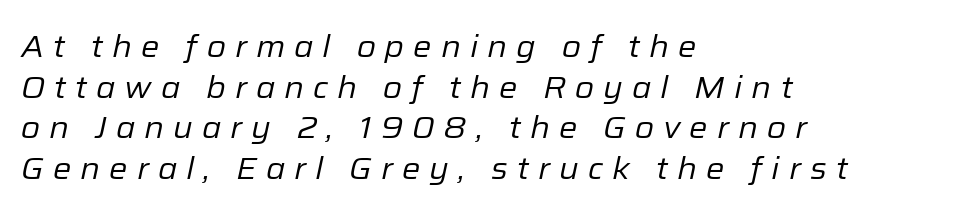
The image shows 31 px regular-weight type, italic (leaning right); set left-aligned, normal line spacing (1.31x), unusually wide letter spacing (+0.29 em), not underlined; low stroke contrast and a medium x-height.
